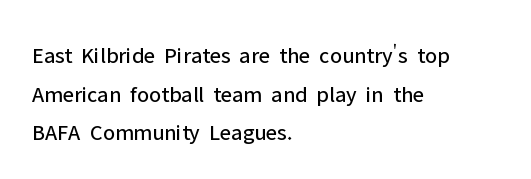
Q: Is the text bold? A: No.
Q: Is the text italic (slanted)? A: No, it is upright.
Q: Is the text underlined? A: No.
Q: How is the paragraph aligned? A: Left-aligned.
Q: Is the spacing between letters normal or unusually wide? A: Normal.
Q: Is the spacing between lines tight, normal or loose? A: Normal.
